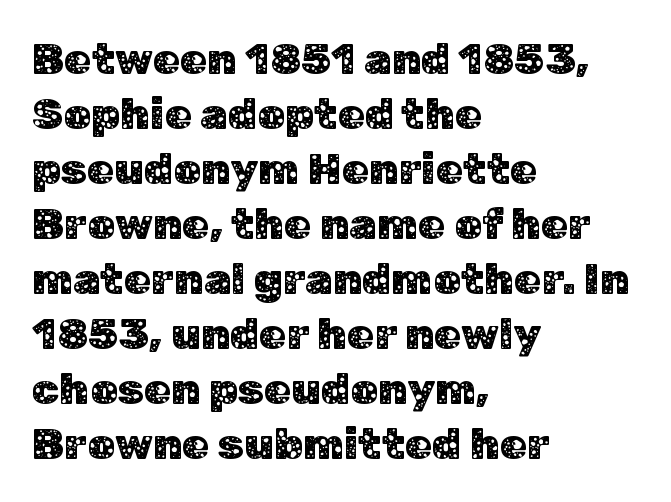
The image shows 44 px sans-serif type, upright; set left-aligned, normal line spacing (1.25x), normal letter spacing, not underlined; low stroke contrast and a medium x-height.
